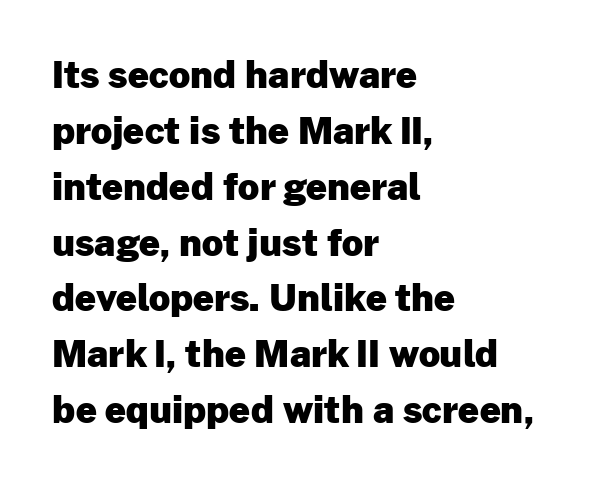
The image shows 37 px heavy sans-serif type, upright; set left-aligned, normal line spacing (1.51x), normal letter spacing, not underlined; low stroke contrast and a medium x-height.
